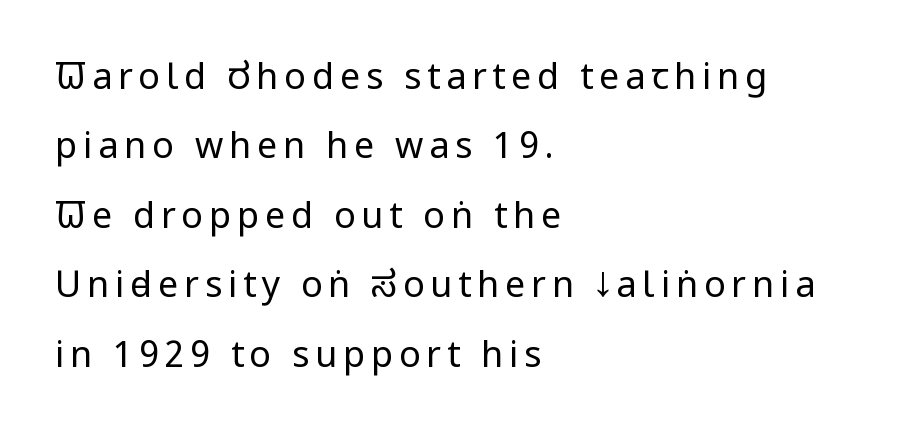
Q: Is the text bold? A: No.
Q: Is the text italic (slanted)? A: No, it is upright.
Q: Is the typeface a serif or a sans-serif typeface? A: Sans-serif.
Q: Is the text underlined? A: No.
Q: How is the paragraph aligned? A: Left-aligned.
Q: Is the spacing between lines tight, normal or loose? A: Loose.
Q: Width (condensed, normal, or wide)? A: Condensed.
Q: Stroke contrast? A: Low.
Q: x-height? A: Large.
Q: Monospaced? A: No.
